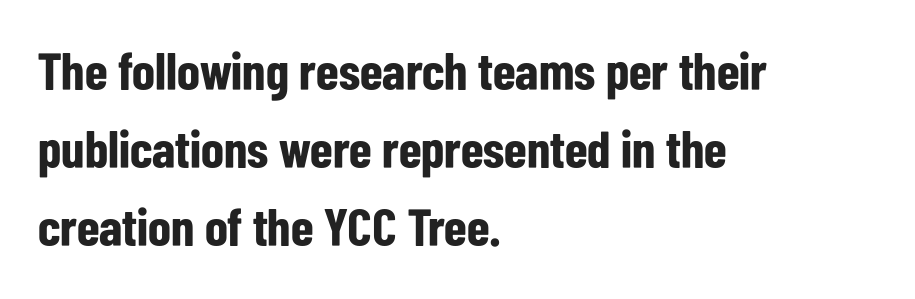
The image shows 53 px bold, condensed sans-serif type, upright; set left-aligned, normal line spacing (1.47x), normal letter spacing, not underlined; low stroke contrast and a medium x-height.
